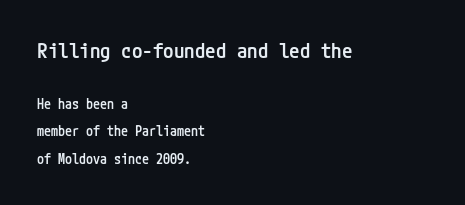
{"italic": "no", "bold": "semi", "underline": "no", "align": "left", "line_spacing": "loose", "line_spacing_ratio": 1.96, "letter_spacing": "normal", "letter_spacing_em": 0.0, "larger_block": "first", "size_ratio": 1.5, "glyph_px": 21}
